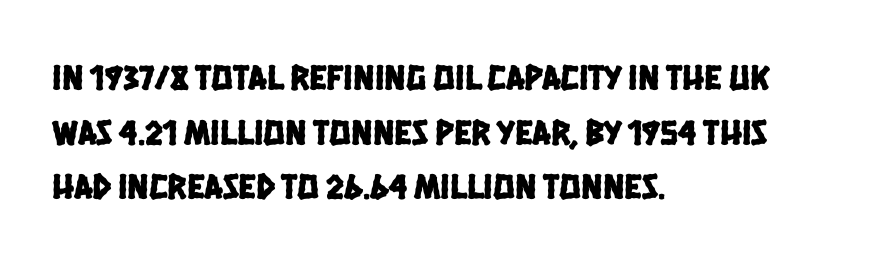
{"serif": "no", "width": "condensed", "stroke_contrast": "low", "x_height": "large", "monospaced": "no", "underline": "no", "align": "left", "line_spacing": "normal", "line_spacing_ratio": 1.52, "letter_spacing": "normal", "letter_spacing_em": 0.0, "glyph_px": 36}
